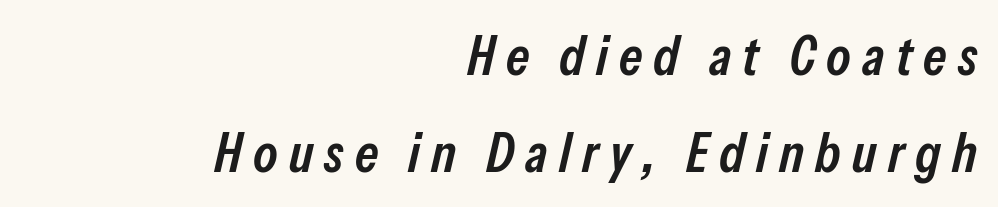
Q: Is the text bold? A: Semi-bold.
Q: Is the text italic (slanted)? A: Yes, it leans right by about 13 degrees.
Q: Is the text underlined? A: No.
Q: How is the paragraph aligned? A: Right-aligned.
Q: Is the spacing between letters normal or unusually wide? A: Unusually wide.
Q: Width (condensed, normal, or wide)? A: Condensed.
Q: Stroke contrast? A: Low.
Q: x-height? A: Medium.
Q: Monospaced? A: No.
